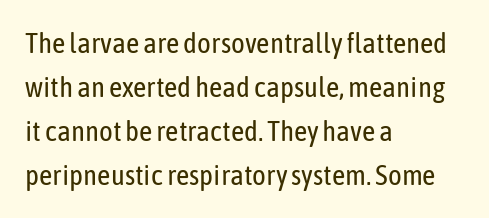
{"serif": "no", "italic": "no", "bold": "no", "weight": "regular", "width": "condensed", "stroke_contrast": "low", "x_height": "medium", "monospaced": "no", "underline": "no", "align": "left", "line_spacing": "normal", "line_spacing_ratio": 1.52, "letter_spacing": "normal", "letter_spacing_em": 0.0, "glyph_px": 29}
